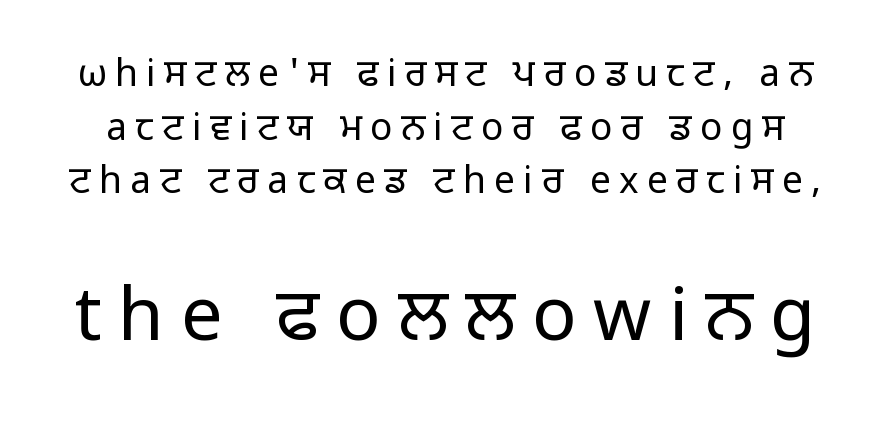
The image shows 74 px regular-weight sans-serif type, upright; set normal line spacing (1.45x), unusually wide letter spacing (+0.23 em), not underlined; the second (bottom) block is 2.0x larger; low stroke contrast and a medium x-height.
